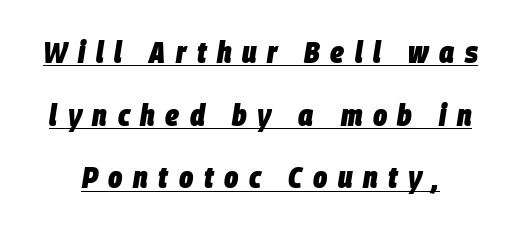
A typesetter would call this heavily tracked-out type. The letters are bold, with thick, heavy strokes. Spacing verdict: proportional, widths tailored to each character. The axis of the letterforms is tilted away from vertical.
